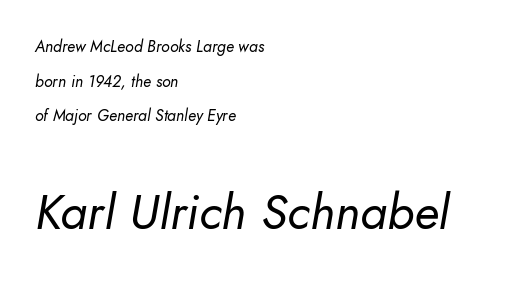
Q: Is the text bold? A: No.
Q: Is the text italic (slanted)? A: Yes, it leans right by about 10 degrees.
Q: Is the text underlined? A: No.
Q: How is the paragraph aligned? A: Left-aligned.
Q: Is the spacing between letters normal or unusually wide? A: Normal.
Q: Is the spacing between lines tight, normal or loose? A: Loose.
Q: Which block of text is set in a larger size, the first (top) or the second (bottom)? A: The second (bottom) one.
Q: Width (condensed, normal, or wide)? A: Normal.
Q: Stroke contrast? A: Low.
Q: x-height? A: Small.
Q: Monospaced? A: No.
